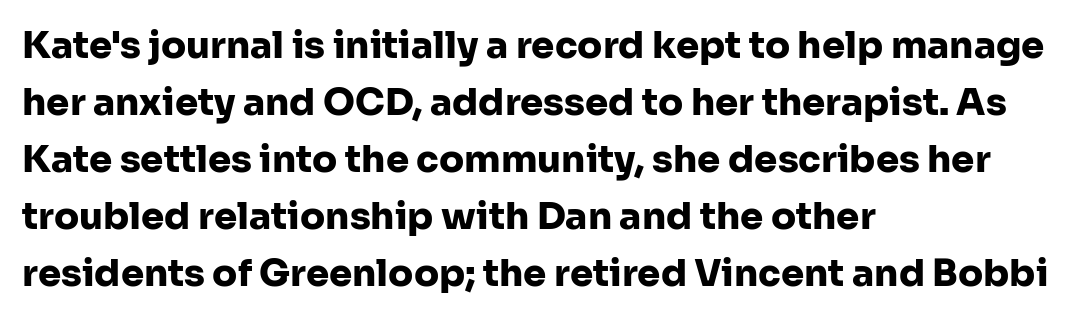
The passage shown is typed in a proportional face where columns would drift. The letterforms sit shoulder to shoulder at normal distance. Quick note: underline off. The text was rendered using a sans face with plain stroke endings.
